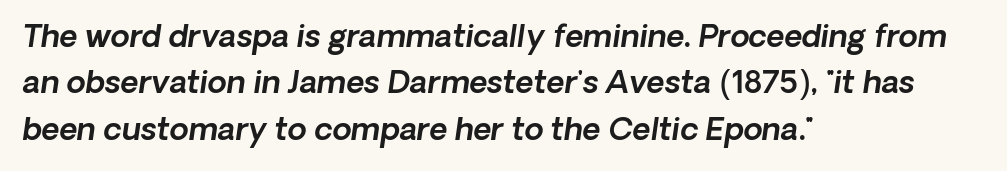
{"italic": "yes", "lean": "right", "slant_degrees": 8, "width": "normal", "x_height": "medium", "monospaced": "no", "underline": "no", "align": "left", "line_spacing": "normal", "line_spacing_ratio": 1.5, "letter_spacing": "normal", "letter_spacing_em": 0.0, "glyph_px": 31}
